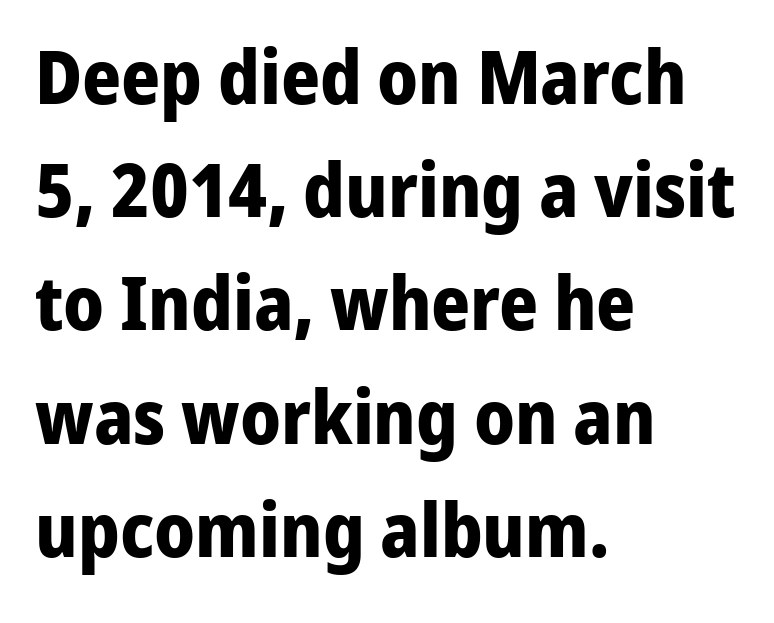
Q: Is the text bold? A: Yes.
Q: Is the text italic (slanted)? A: No, it is upright.
Q: Is the typeface a serif or a sans-serif typeface? A: Sans-serif.
Q: Is the text underlined? A: No.
Q: How is the paragraph aligned? A: Left-aligned.
Q: Is the spacing between letters normal or unusually wide? A: Normal.
Q: Is the spacing between lines tight, normal or loose? A: Normal.
Q: Width (condensed, normal, or wide)? A: Normal.
Q: Stroke contrast? A: Low.
Q: x-height? A: Medium.
Q: Monospaced? A: No.
